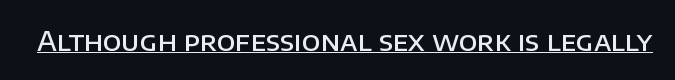
Q: Is the text bold? A: Semi-bold.
Q: Is the text italic (slanted)? A: No, it is upright.
Q: Is the text underlined? A: Yes.
Q: Is the spacing between letters normal or unusually wide? A: Normal.
